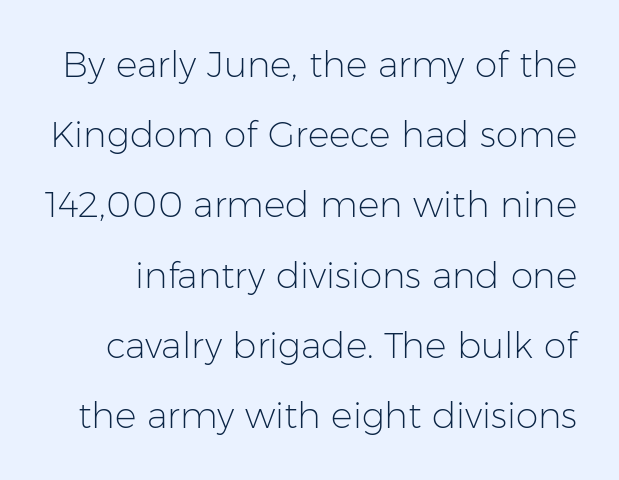
{"serif": "no", "italic": "no", "bold": "no", "weight": "light", "width": "normal", "stroke_contrast": "low", "x_height": "medium", "monospaced": "no", "underline": "no", "line_spacing": "loose", "line_spacing_ratio": 1.95, "letter_spacing": "normal", "letter_spacing_em": 0.0, "glyph_px": 36}
